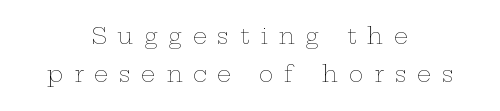
Q: Is the text bold? A: No.
Q: Is the text italic (slanted)? A: No, it is upright.
Q: Is the text underlined? A: No.
Q: How is the paragraph aligned? A: Centered.
Q: Is the spacing between letters normal or unusually wide? A: Unusually wide.
